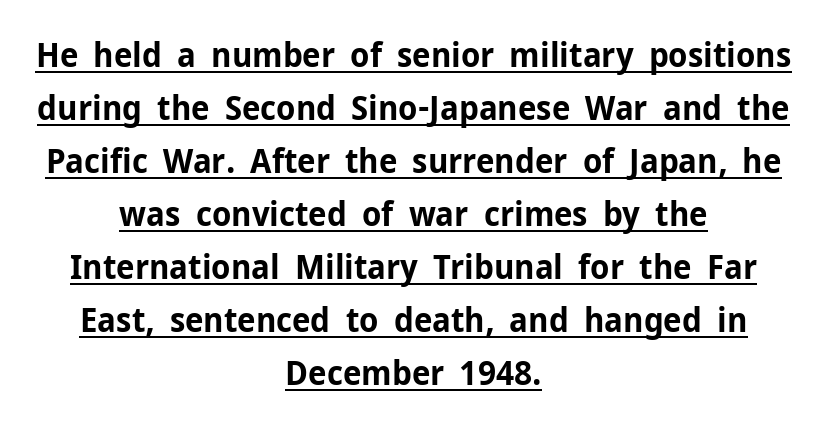
The image shows 34 px bold sans-serif type, upright; set centered, normal line spacing (1.56x), normal letter spacing, underlined; low stroke contrast and a medium x-height.
